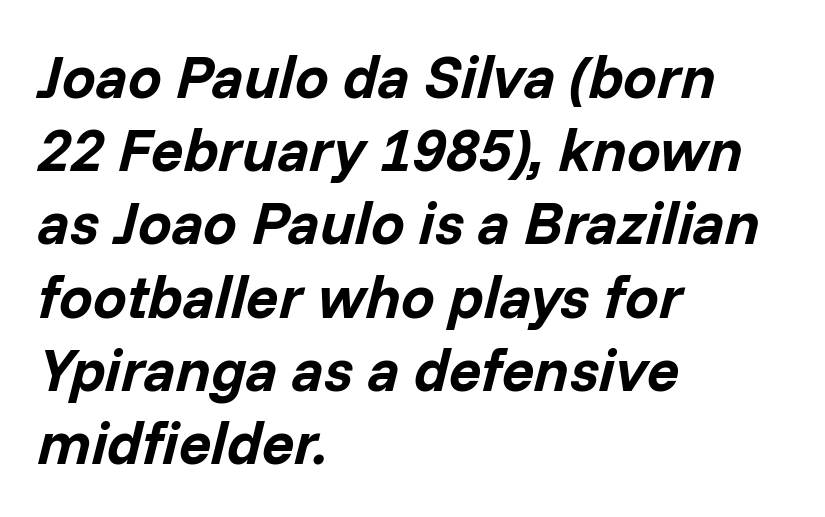
The letterforms sit shoulder to shoulder at normal distance. The foot of each line stays bare and open. Looking at the ascenders, they clearly lean. Every row of glyphs begins at an identical x-position on the left.
